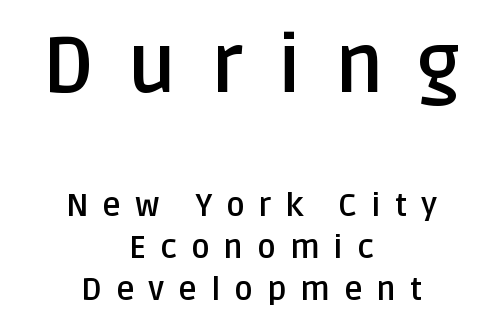
The image shows 79 px semibold sans-serif type, upright; set centered, normal line spacing (1.31x), unusually wide letter spacing (+0.43 em), not underlined; the first (top) block is 2.47x larger; low stroke contrast and a large x-height.
